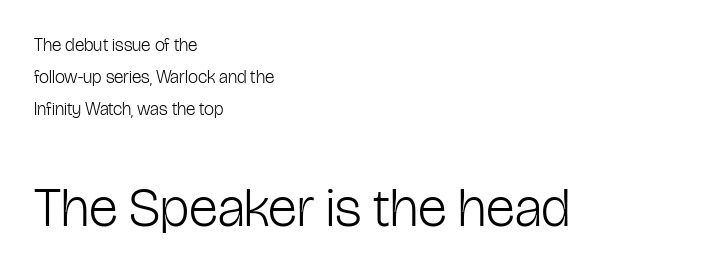
The text was rendered using a sans face with plain stroke endings. The typesetter chose a ragged-right arrangement here. Nobody touched the tracking dial on this one. Is this a fixed-width face? No — the glyphs have proportional, varying widths. Larger block? The one below; the one above is distinctly smaller. The font's upright variant was chosen for this text.
